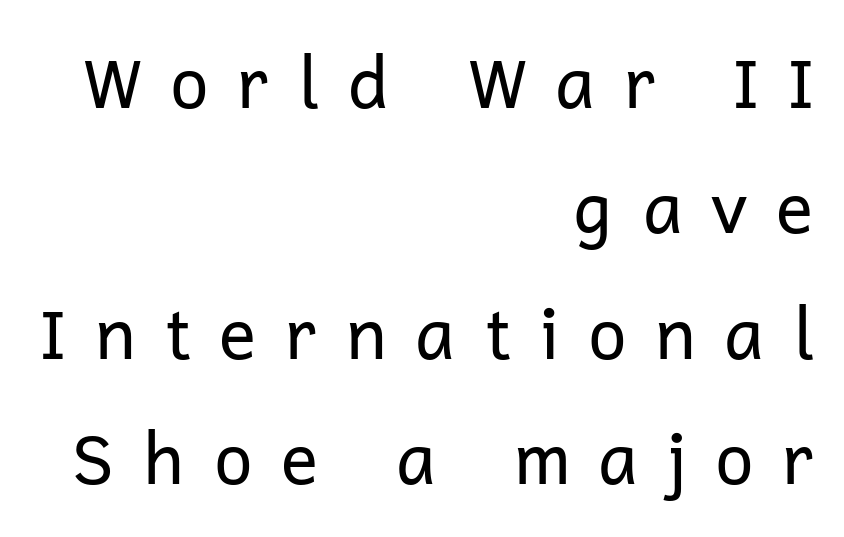
The line texture is sparse and dotted thanks to wide tracking. The strip under each line holds only bare page. No extra ink here — the face is not bold. Each line ends at the same right margin while the left side varies.
